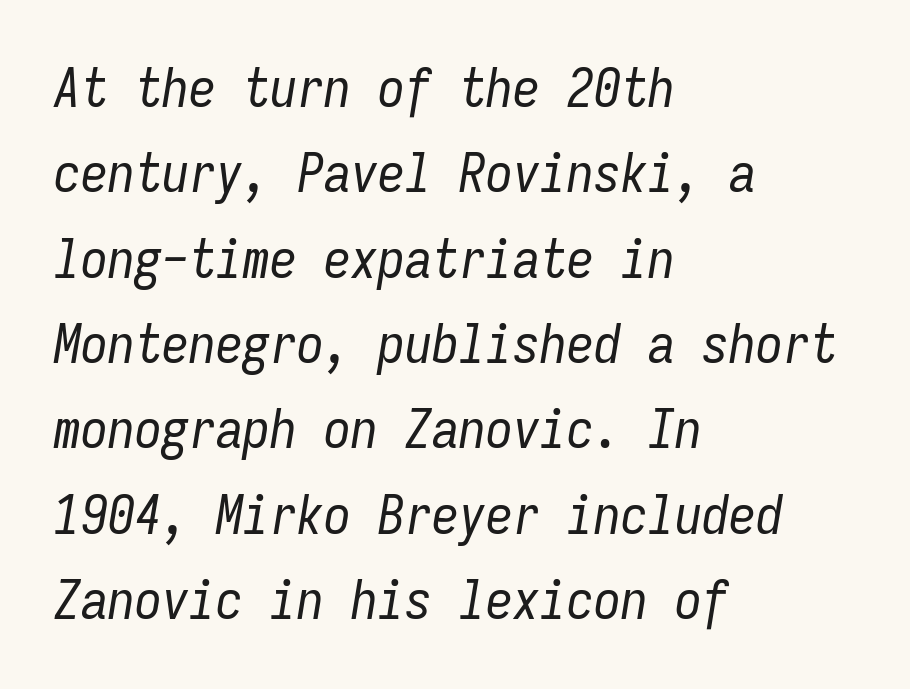
The face used here is monospaced, like something from a code editor. Compared with a typical body face, this is equally light or lighter still. The passage shown leans; its letterforms are oblique. The typesetter chose a ragged-right arrangement here. The leading is moderate, giving the passage an even texture. Anything drawn beneath the words? Only blank space.
